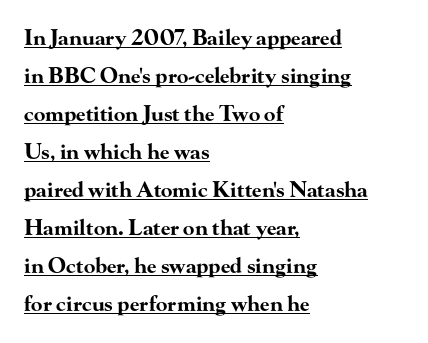
Notice how the passage keeps a crisp vertical edge on the left only. How are the letters spaced? Ordinarily, with no added tracking. The font's upright variant was chosen for this text. The typesetting leans heavy: a genuine bold. Quick note: underline on.
